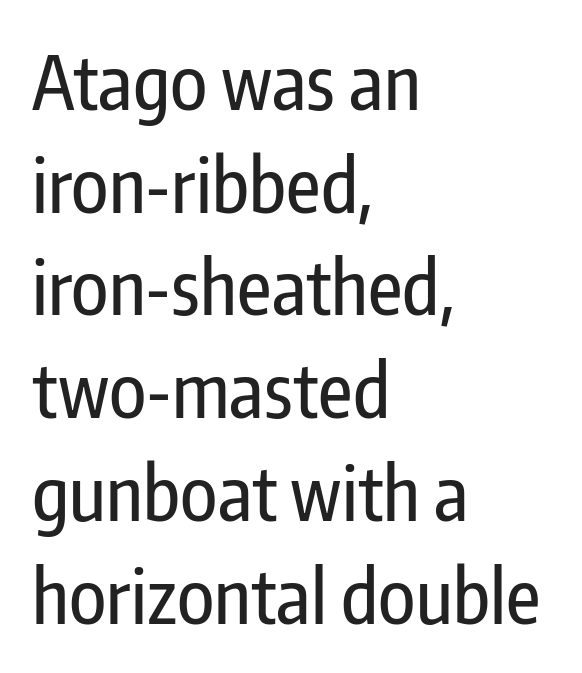
The image shows 75 px condensed sans-serif type, upright; set left-aligned, normal line spacing (1.37x), normal letter spacing, not underlined; low stroke contrast and a medium x-height.
